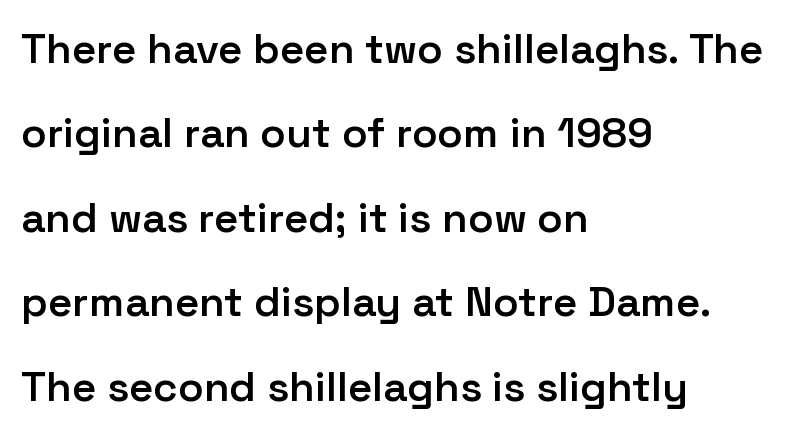
Q: Is the text bold? A: Semi-bold.
Q: Is the text italic (slanted)? A: No, it is upright.
Q: Is the typeface a serif or a sans-serif typeface? A: Sans-serif.
Q: Is the text underlined? A: No.
Q: How is the paragraph aligned? A: Left-aligned.
Q: Is the spacing between letters normal or unusually wide? A: Normal.
Q: Is the spacing between lines tight, normal or loose? A: Loose.
Q: Width (condensed, normal, or wide)? A: Normal.
Q: Stroke contrast? A: Low.
Q: x-height? A: Medium.
Q: Monospaced? A: No.
